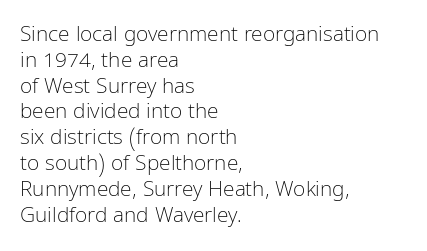
Q: Is the text bold? A: No.
Q: Is the text italic (slanted)? A: No, it is upright.
Q: Is the text underlined? A: No.
Q: How is the paragraph aligned? A: Left-aligned.
Q: Is the spacing between letters normal or unusually wide? A: Normal.
